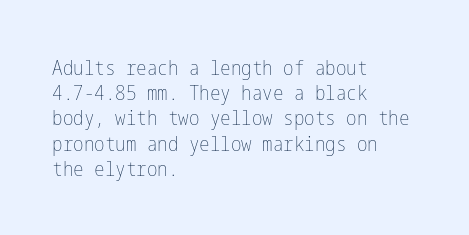
Q: Is the text bold? A: No.
Q: Is the text italic (slanted)? A: No, it is upright.
Q: Is the text underlined? A: No.
Q: How is the paragraph aligned? A: Left-aligned.
Q: Is the spacing between letters normal or unusually wide? A: Normal.
